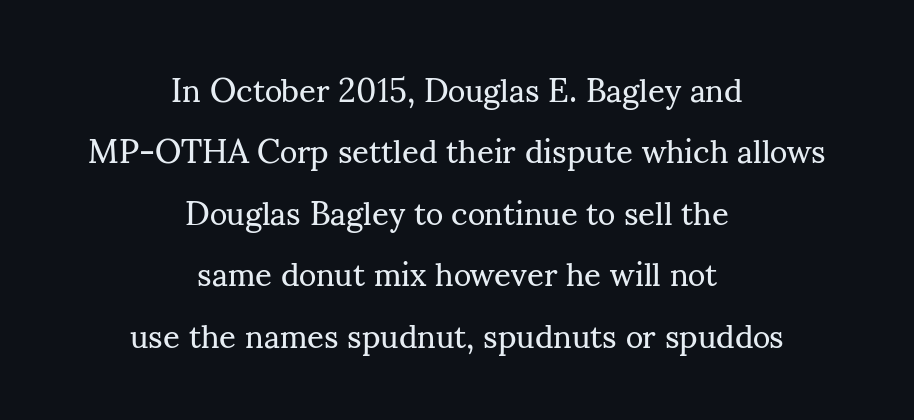
The image shows 33 px regular-weight serif type, upright; set centered, line spacing 1.86x, normal letter spacing, not underlined; medium stroke contrast and a small x-height.
